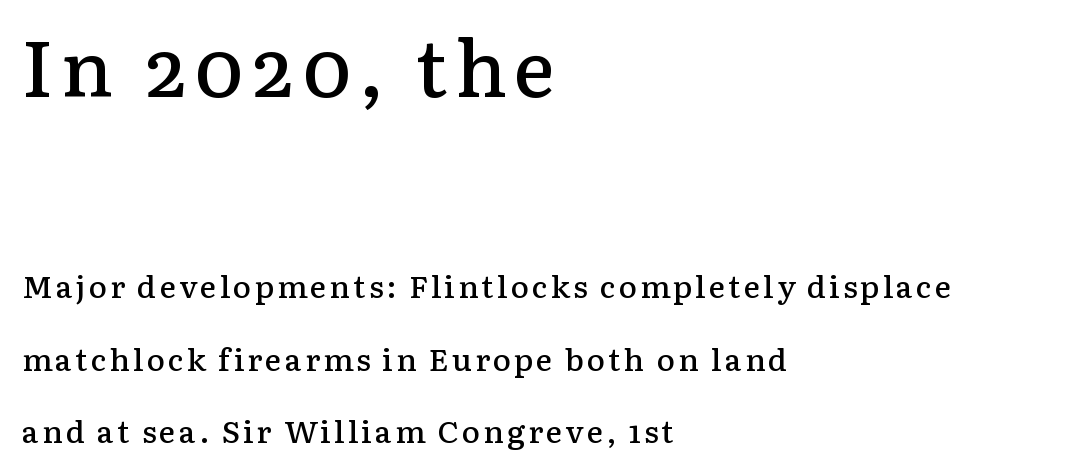
The lettering holds an erect, upright posture throughout. You could not count columns in this text — the font is proportionally spaced. The space directly below the letters is spotless. Scale decreases going downward across the two blocks. The text was rendered using a seriffed face with decorative stroke endings. Leading is clearly above the norm, producing a sparse column.
